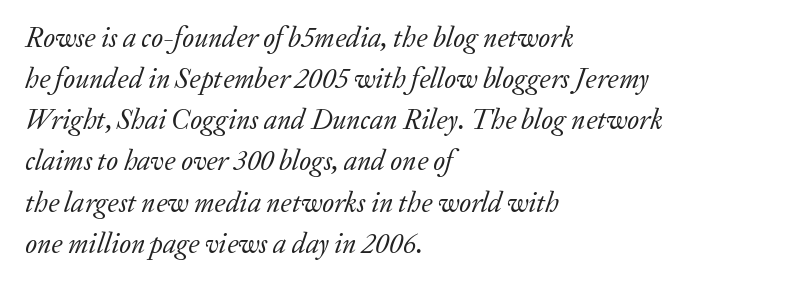
The image shows 28 px regular-weight serif type, italic (leaning right); set left-aligned, normal line spacing (1.47x), normal letter spacing, not underlined; low stroke contrast and a medium x-height.
